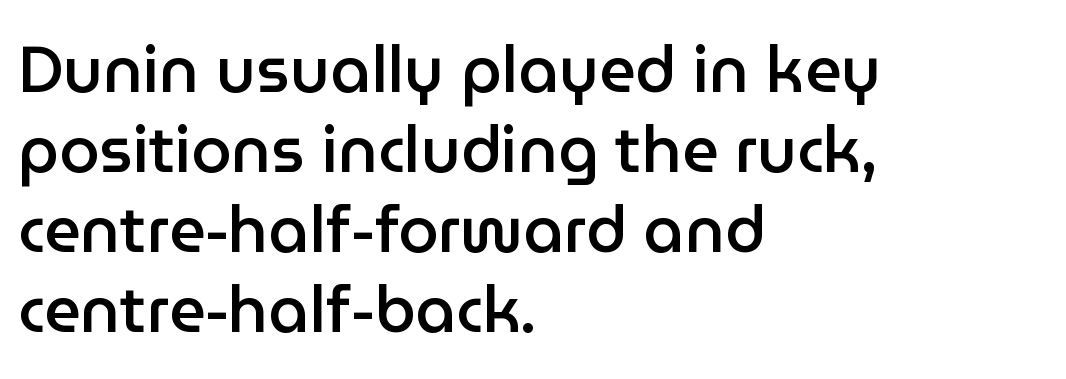
Underlining? Definitely not there. Standard letterfit; no display-style spreading of the glyphs. What weight is shown? A semibold, between regular and bold. If you drew a ruler down the left edge, every line would touch it. A roman cut, with each character standing at attention.
